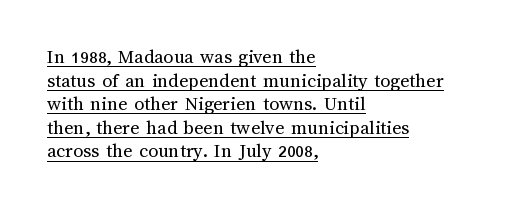
The image shows 20 px text type, upright; set left-aligned, line spacing 1.18x, normal letter spacing, underlined.
